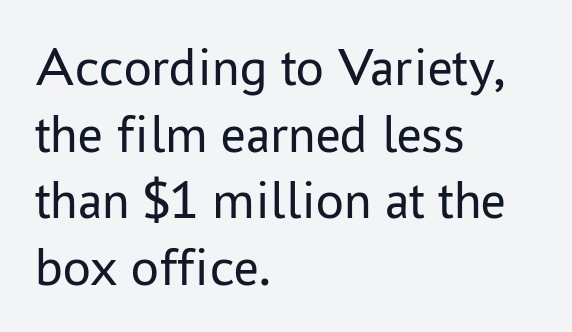
{"serif": "no", "italic": "no", "bold": "no", "weight": "regular", "width": "normal", "stroke_contrast": "low", "x_height": "medium", "monospaced": "no", "underline": "no", "align": "left", "line_spacing_ratio": 1.21, "letter_spacing": "normal", "letter_spacing_em": 0.0, "glyph_px": 55}
